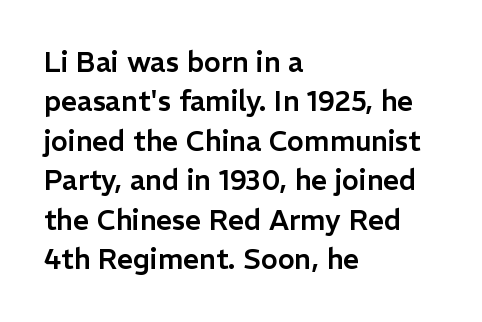
The line texture is even and compact thanks to regular tracking. Note the varied advance widths — an 'i' is clearly narrower than an 'm'. The foot of each line stays bare and open. Serifs: no, the terminals of the letterforms are clean. Compared with typical paragraphs, the rows here are spaced about the same.
